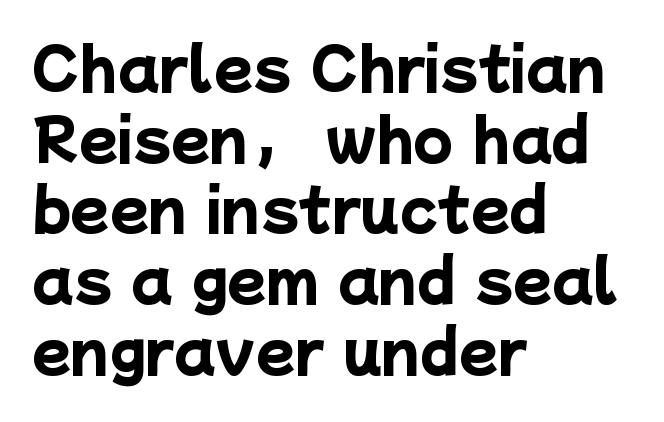
Do the characters align in a grid? No, the font is proportional. Visually the block forms a straight wall on the left and a jagged coastline on the right. I'd describe the lettering as bold — thick and assertive. Tracking value appears to be zero — textbook default spacing. Letters rest on an invisible, unmarked baseline. Serif or sans? Sans — the stroke terminals are bare.
